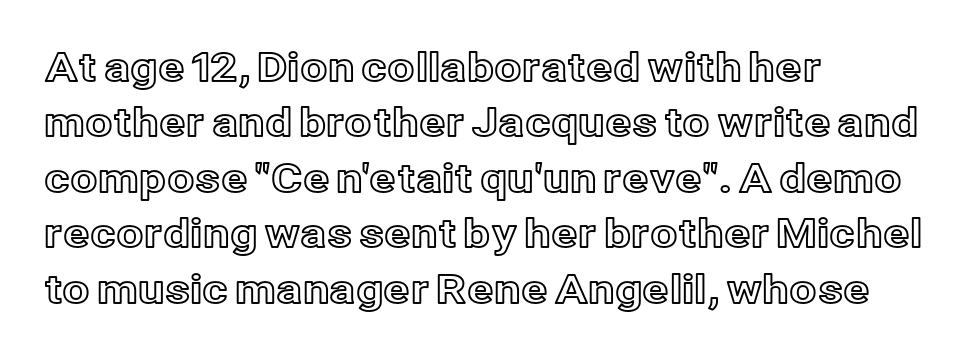
Notice how the stems are strictly vertical — no italics here. Quick note: interline space is typical. The rendering anchors every line to the left-hand side. The tracking reads as untouched default to a designer's eye. The rendering uses natural spacing where letterforms have individual widths. The space beneath each line is pristine and unruled.
